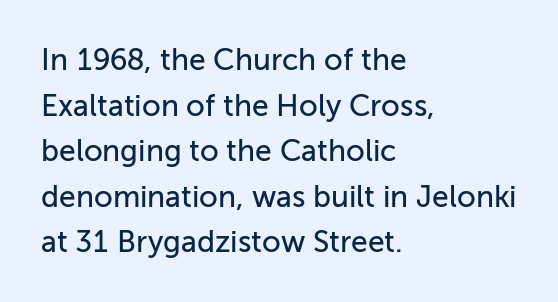
The image shows 30 px sans-serif type, upright; set left-aligned, normal line spacing (1.52x), normal letter spacing, not underlined; low stroke contrast and a medium x-height.
